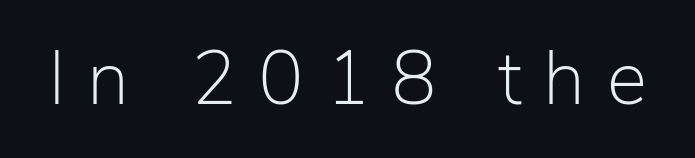
Q: Is the text bold? A: No.
Q: Is the text italic (slanted)? A: No, it is upright.
Q: Is the typeface a serif or a sans-serif typeface? A: Sans-serif.
Q: Is the text underlined? A: No.
Q: Is the spacing between letters normal or unusually wide? A: Unusually wide.
Q: Width (condensed, normal, or wide)? A: Normal.
Q: Stroke contrast? A: Low.
Q: x-height? A: Medium.
Q: Monospaced? A: No.
